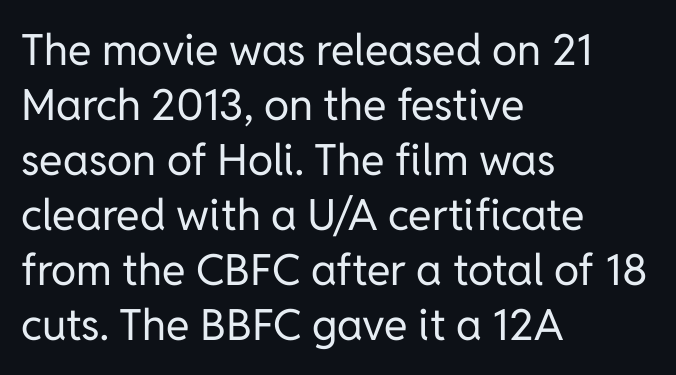
Regular leading. Caption: face not bold, strokes unweighted. No extra tracking has been applied to these lines. Honestly, there is no underline to notice here at all. In CSS terms this would be text-align: left. Spacing verdict: proportional, widths tailored to each character.
